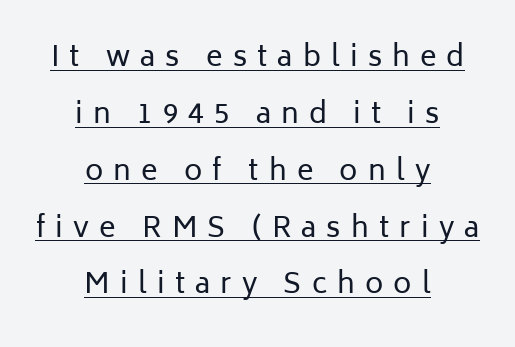
{"serif": "no", "italic": "no", "bold": "no", "weight": "regular", "width": "normal", "stroke_contrast": "low", "x_height": "medium", "monospaced": "no", "underline": "yes", "align": "center", "line_spacing": "loose", "line_spacing_ratio": 2.03, "letter_spacing": "wide", "letter_spacing_em": 0.36, "glyph_px": 28}
